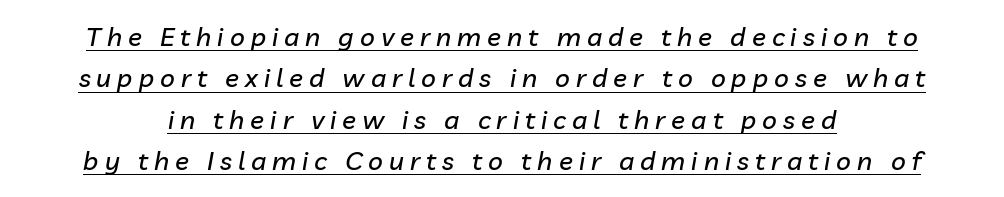
Short note: letters widely spaced. A typesetter would mark this as italic. You can see a thin bar hugging the bottom of the glyphs. Leading matches the norm, producing a regular column.
